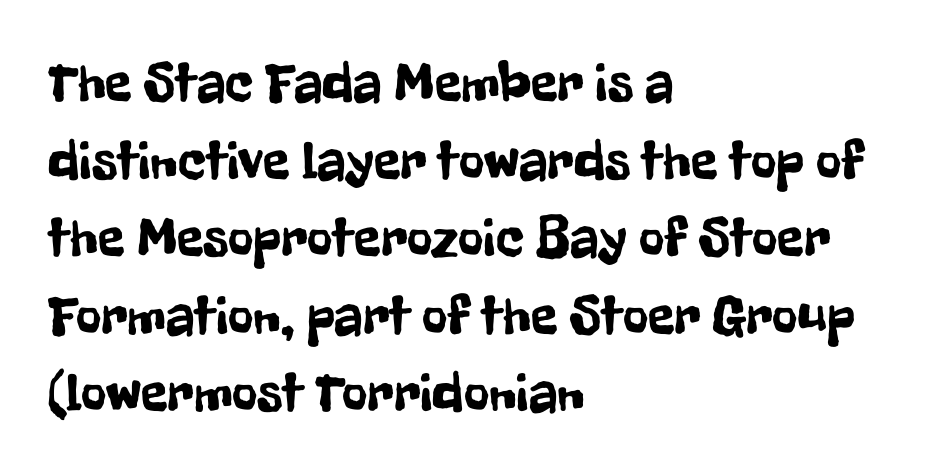
The text was rendered using a sans face with plain stroke endings. Any mark beneath the type? The region is blank. Regular leading. Nobody touched the tracking dial on this one. Characters remain perfectly vertical along every line. You could not count columns in this text — the font is proportionally spaced.
